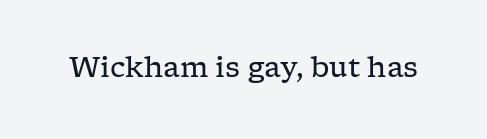
The image shows 28 px regular-weight, wide serif type, upright; set normal letter spacing, not underlined; low stroke contrast and a medium x-height.
